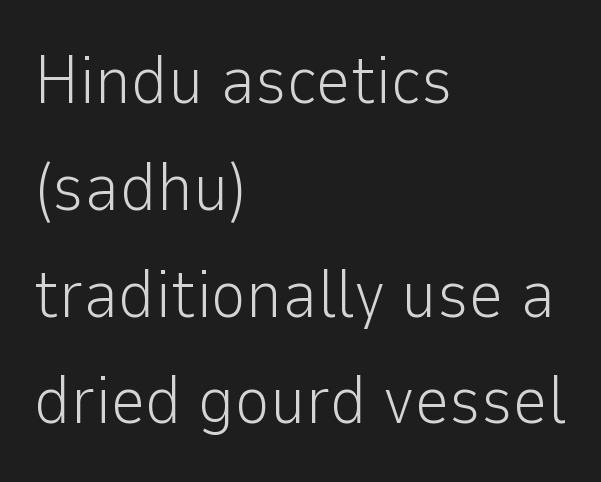
Letter spacing: default. Caption: face not bold, strokes unweighted. The letters advance in unequal steps, a hallmark of proportional type. Nope, no serifs anywhere on these letters. Quick note: interline space is typical.
